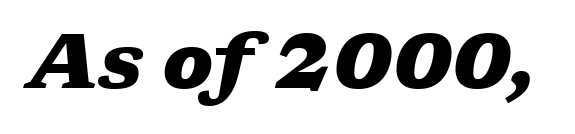
The image shows 77 px heavy, wide type, italic (leaning right); set normal letter spacing, not underlined; low stroke contrast and a medium x-height.
